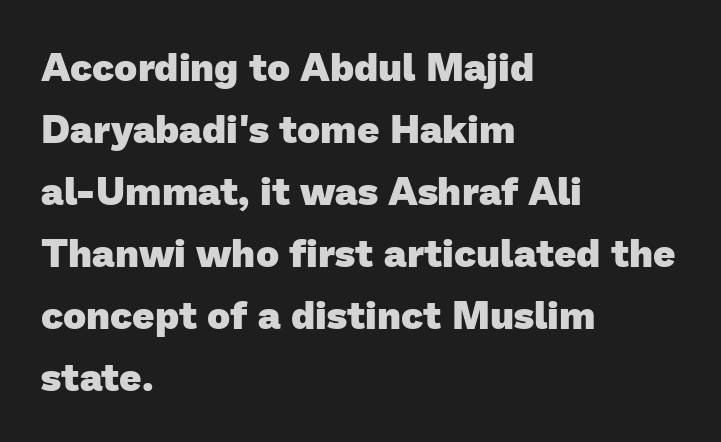
The image shows 39 px heavy sans-serif type; set left-aligned, normal line spacing (1.59x), normal letter spacing, not underlined; low stroke contrast and a medium x-height.
